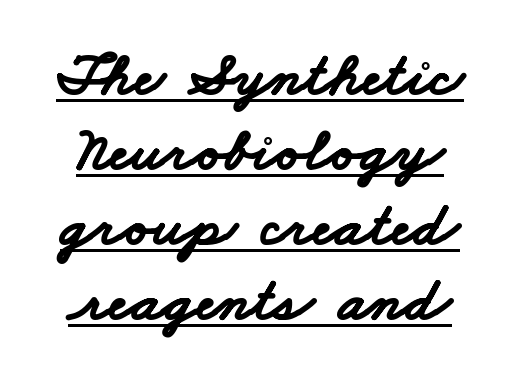
The image shows 63 px bold, wide sans-serif type; set line spacing 1.19x, normal letter spacing, underlined; low stroke contrast and a small x-height.
